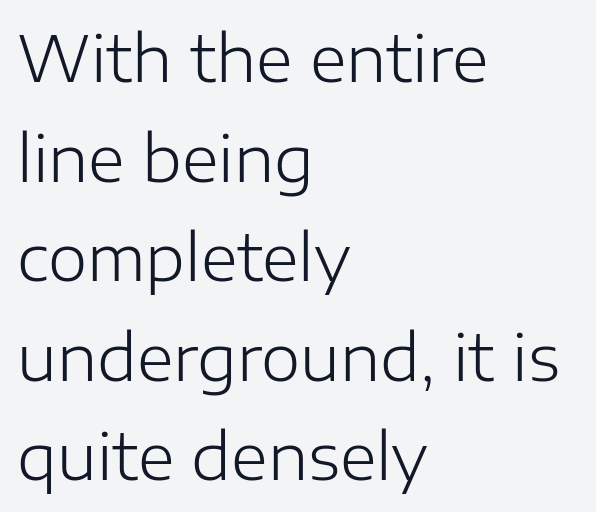
The image shows 63 px light sans-serif type, upright; set left-aligned, normal line spacing (1.58x), normal letter spacing, not underlined; low stroke contrast and a medium x-height.
